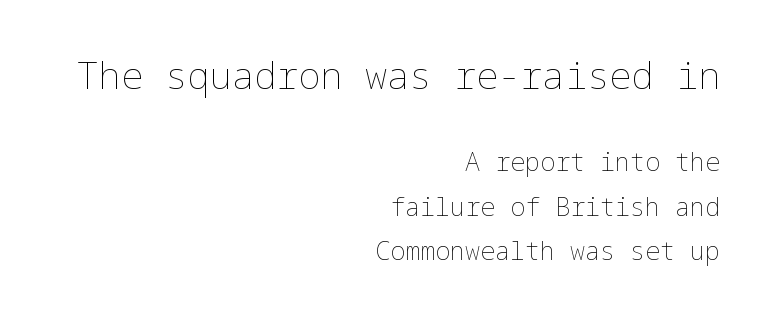
Q: Is the text bold? A: No.
Q: Is the text italic (slanted)? A: No, it is upright.
Q: Is the text underlined? A: No.
Q: How is the paragraph aligned? A: Right-aligned.
Q: Is the spacing between letters normal or unusually wide? A: Normal.
Q: Which block of text is set in a larger size, the first (top) or the second (bottom)? A: The first (top) one.
Q: Width (condensed, normal, or wide)? A: Normal.
Q: Stroke contrast? A: Low.
Q: x-height? A: Medium.
